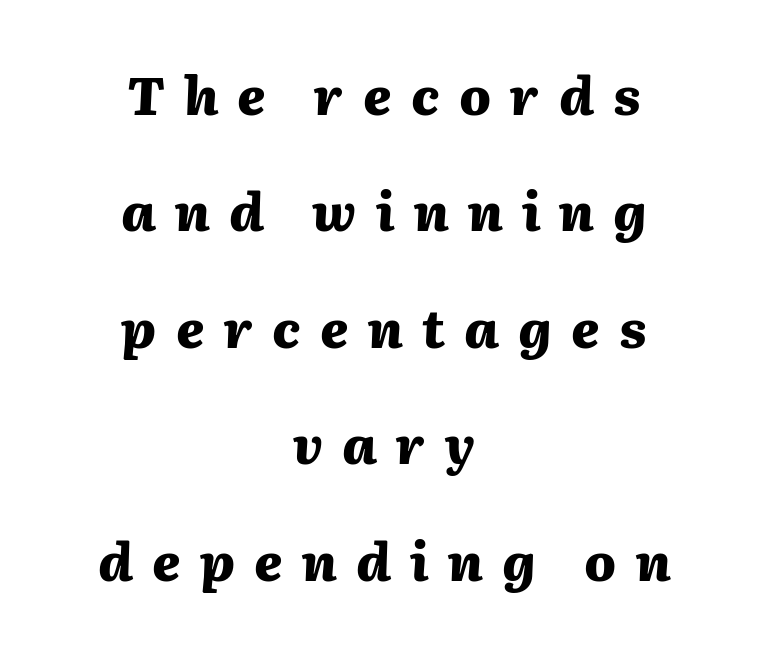
{"italic": "yes", "lean": "right", "slant_degrees": 2, "bold": "yes", "weight": "heavy", "width": "normal", "stroke_contrast": "medium", "x_height": "medium", "monospaced": "no", "underline": "no", "align": "center", "line_spacing": "loose", "line_spacing_ratio": 2.24, "letter_spacing": "wide", "letter_spacing_em": 0.37, "glyph_px": 52}
